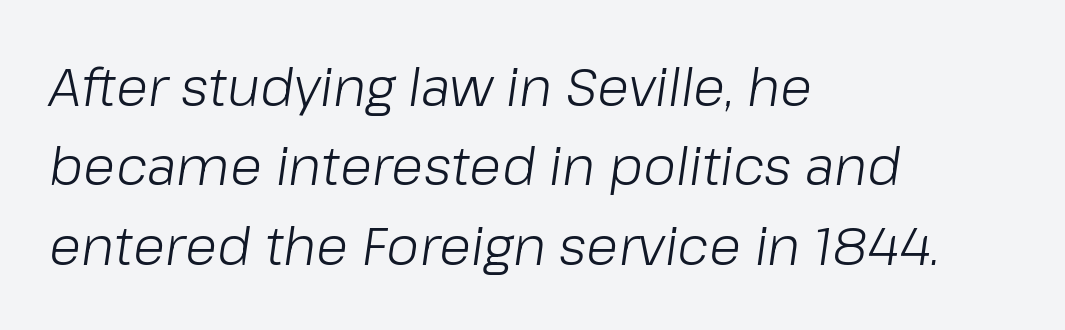
The image shows 53 px light type, italic (leaning right); set left-aligned, normal line spacing (1.5x), normal letter spacing, not underlined; low stroke contrast and a medium x-height.
